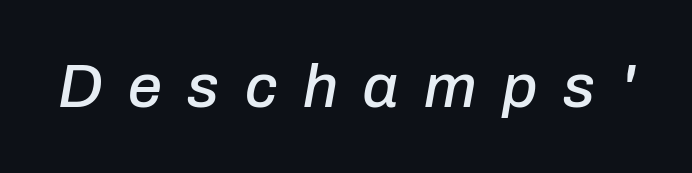
Q: Is the text italic (slanted)? A: Yes, it leans right by about 10 degrees.
Q: Is the text underlined? A: No.
Q: Is the spacing between letters normal or unusually wide? A: Unusually wide.
Q: Width (condensed, normal, or wide)? A: Normal.
Q: Stroke contrast? A: Low.
Q: x-height? A: Medium.
Q: Monospaced? A: No.
